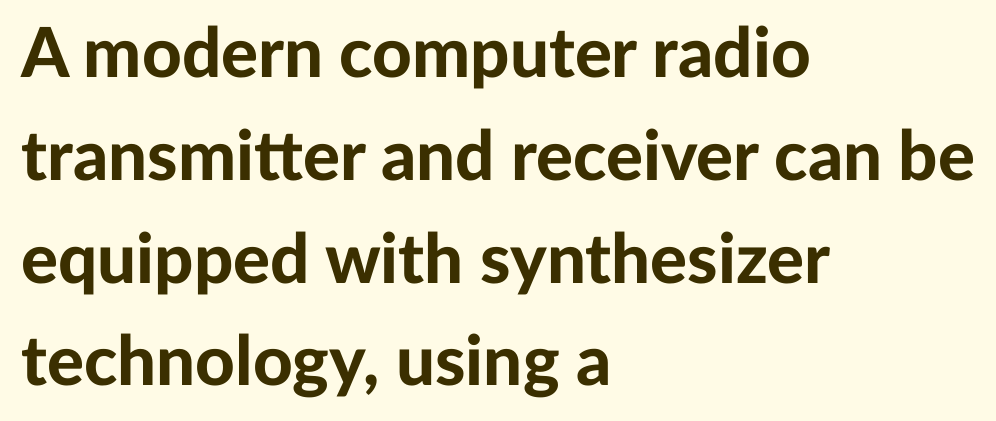
Q: Is the text bold? A: Yes.
Q: Is the text italic (slanted)? A: No, it is upright.
Q: Is the typeface a serif or a sans-serif typeface? A: Sans-serif.
Q: Is the text underlined? A: No.
Q: How is the paragraph aligned? A: Left-aligned.
Q: Is the spacing between letters normal or unusually wide? A: Normal.
Q: Is the spacing between lines tight, normal or loose? A: Normal.
Q: Width (condensed, normal, or wide)? A: Normal.
Q: Stroke contrast? A: Low.
Q: x-height? A: Medium.
Q: Monospaced? A: No.
